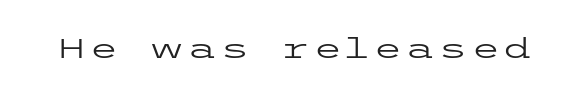
Q: Is the text bold? A: No.
Q: Is the text italic (slanted)? A: No, it is upright.
Q: Is the text underlined? A: No.
